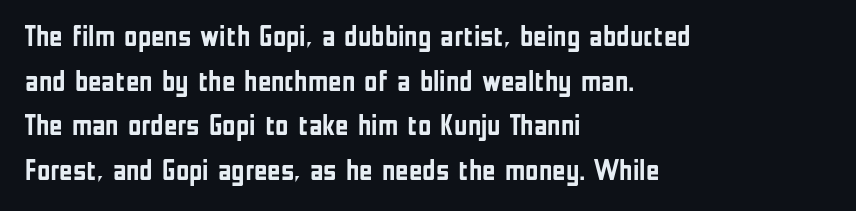
Q: Is the text bold? A: Yes.
Q: Is the text italic (slanted)? A: No, it is upright.
Q: Is the typeface a serif or a sans-serif typeface? A: Sans-serif.
Q: Is the text underlined? A: No.
Q: How is the paragraph aligned? A: Left-aligned.
Q: Is the spacing between letters normal or unusually wide? A: Normal.
Q: Is the spacing between lines tight, normal or loose? A: Normal.
Q: Width (condensed, normal, or wide)? A: Condensed.
Q: Stroke contrast? A: Low.
Q: x-height? A: Medium.
Q: Monospaced? A: No.
